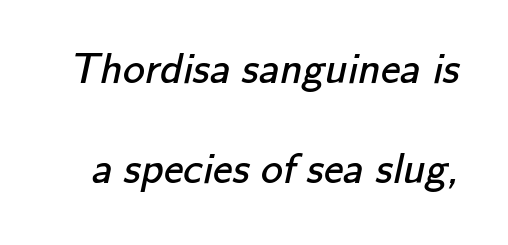
The image shows 44 px regular-weight sans-serif type; set loose line spacing (2.28x), normal letter spacing, not underlined; low stroke contrast and a small x-height.
